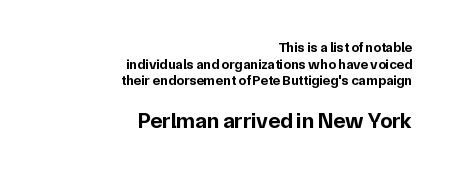
The image shows 22 px bold type, upright; set right-aligned, line spacing 1.19x, normal letter spacing, not underlined; the second (bottom) block is 1.57x larger.
